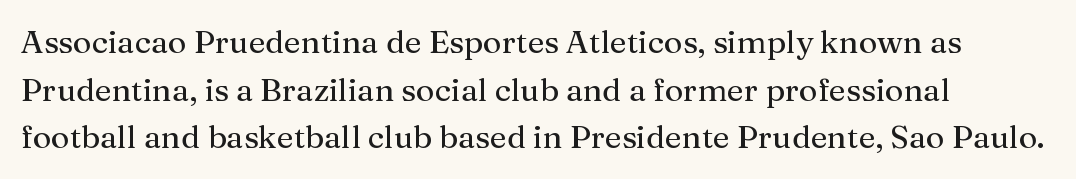
The image shows 32 px serif type, upright; set left-aligned, normal line spacing (1.49x), normal letter spacing, not underlined; medium stroke contrast and a medium x-height.
